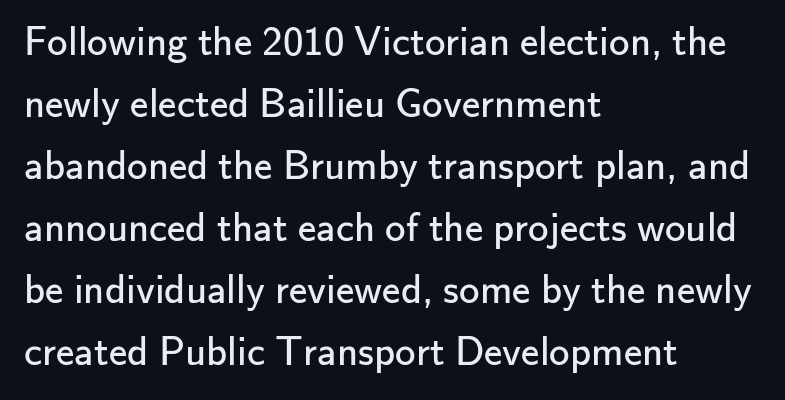
{"serif": "no", "italic": "no", "bold": "no", "weight": "regular", "width": "normal", "stroke_contrast": "low", "x_height": "small", "monospaced": "no", "underline": "no", "align": "left", "line_spacing": "normal", "line_spacing_ratio": 1.51, "letter_spacing": "normal", "letter_spacing_em": 0.0, "glyph_px": 41}
